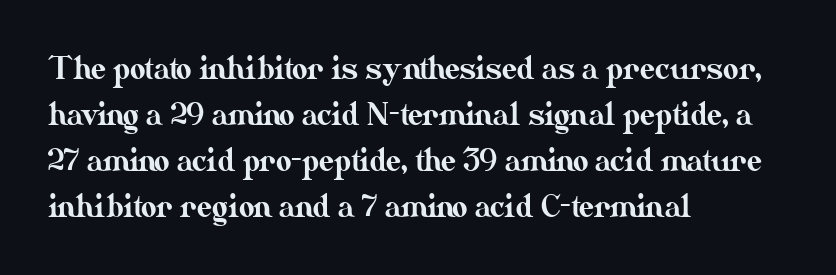
{"italic": "no", "width": "normal", "stroke_contrast": "medium", "x_height": "small", "monospaced": "no", "underline": "no", "align": "left", "line_spacing": "normal", "line_spacing_ratio": 1.53, "letter_spacing": "normal", "letter_spacing_em": 0.0, "glyph_px": 30}
